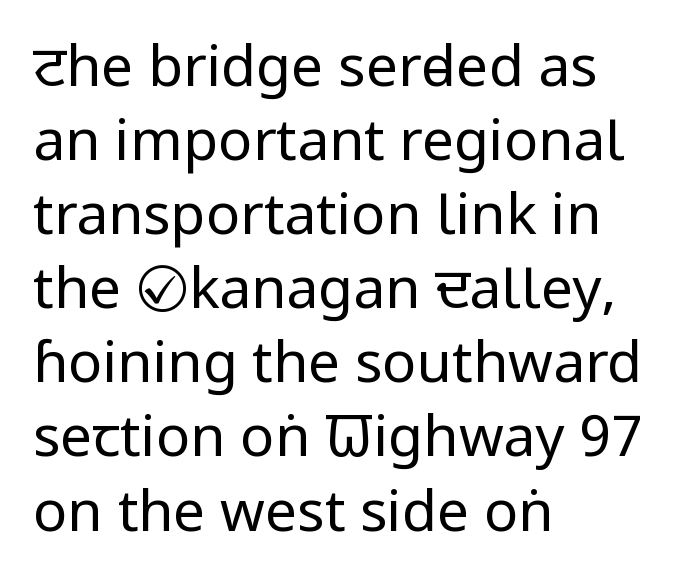
Q: Is the text bold? A: No.
Q: Is the text italic (slanted)? A: No, it is upright.
Q: Is the typeface a serif or a sans-serif typeface? A: Sans-serif.
Q: Is the text underlined? A: No.
Q: How is the paragraph aligned? A: Left-aligned.
Q: Is the spacing between letters normal or unusually wide? A: Normal.
Q: Is the spacing between lines tight, normal or loose? A: Normal.
Q: Width (condensed, normal, or wide)? A: Condensed.
Q: Stroke contrast? A: Low.
Q: x-height? A: Large.
Q: Monospaced? A: No.
